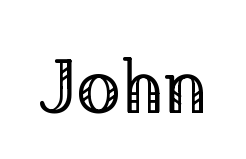
The image shows 76 px regular-weight serif type, upright; set normal letter spacing, not underlined; low stroke contrast and a medium x-height.
